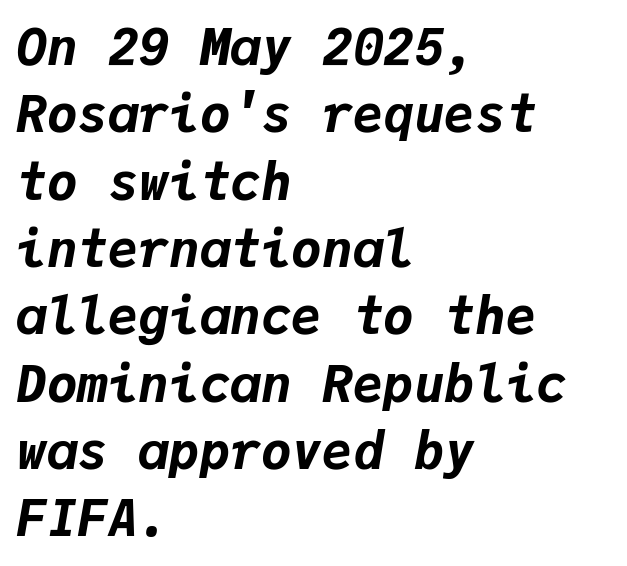
{"italic": "yes", "lean": "right", "slant_degrees": 9, "bold": "yes", "weight": "bold", "width": "normal", "stroke_contrast": "low", "x_height": "medium", "monospaced": "yes", "underline": "no", "align": "left", "line_spacing": "normal", "line_spacing_ratio": 1.32, "letter_spacing": "normal", "letter_spacing_em": 0.0, "glyph_px": 51}
